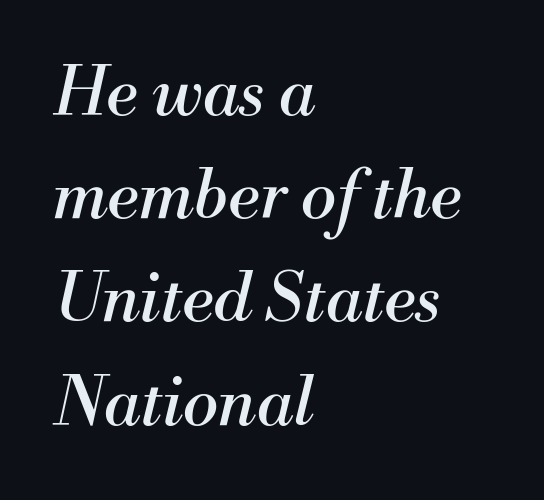
{"serif": "yes", "italic": "yes", "lean": "right", "slant_degrees": 13, "bold": "no", "weight": "regular", "width": "normal", "stroke_contrast": "medium", "x_height": "small", "monospaced": "no", "underline": "no", "align": "left", "line_spacing": "normal", "line_spacing_ratio": 1.54, "letter_spacing": "normal", "letter_spacing_em": 0.0, "glyph_px": 67}
